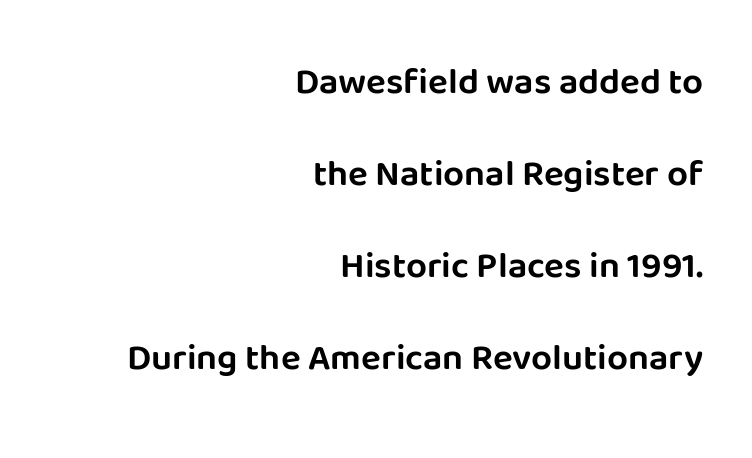
Q: Is the text italic (slanted)? A: No, it is upright.
Q: Is the typeface a serif or a sans-serif typeface? A: Sans-serif.
Q: Is the text underlined? A: No.
Q: How is the paragraph aligned? A: Right-aligned.
Q: Is the spacing between letters normal or unusually wide? A: Normal.
Q: Is the spacing between lines tight, normal or loose? A: Loose.
Q: Width (condensed, normal, or wide)? A: Normal.
Q: Stroke contrast? A: Low.
Q: x-height? A: Large.
Q: Monospaced? A: No.
